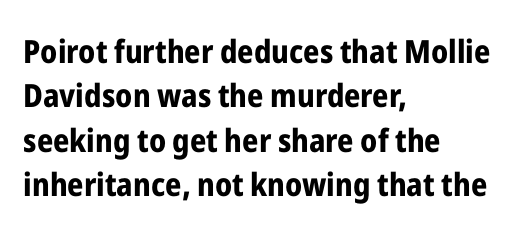
Is this a sans? Yes — the strokes have no serifs. A roman cut, with each character standing at attention. Students, this is bold: see how much ink each stroke carries. Short and long lines alike share a common starting point at left. Is this a fixed-width face? No — the glyphs have proportional, varying widths. No word sits above an underline.
